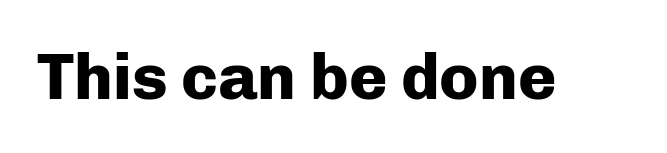
Q: Is the text bold? A: Yes.
Q: Is the text italic (slanted)? A: No, it is upright.
Q: Is the typeface a serif or a sans-serif typeface? A: Sans-serif.
Q: Is the text underlined? A: No.
Q: Is the spacing between letters normal or unusually wide? A: Normal.
Q: Width (condensed, normal, or wide)? A: Normal.
Q: Stroke contrast? A: Low.
Q: x-height? A: Medium.
Q: Monospaced? A: No.
